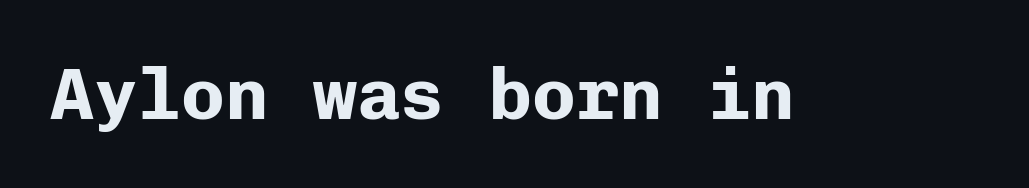
Standard letterfit; no display-style spreading of the glyphs. Chunky letters — that's bold for sure. Honestly, there is no underline to notice here at all. Note the uniform advance width — an 'i' takes as much space as an 'm'. Vertical strokes here are truly vertical.
